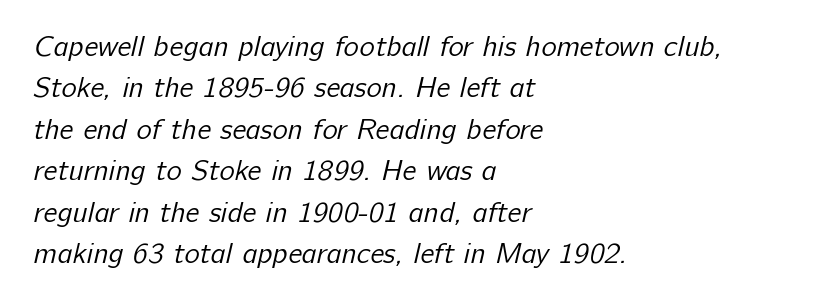
Observe the ordinary spacing: letters are neighbours, not strangers. How would I describe the line gaps? Plain and ordinary. Looks like regular typesetting: each glyph gets only the width it needs. The strokes are not fattened; the text isn't bold. Only glyphs here, with clear space below each row.
